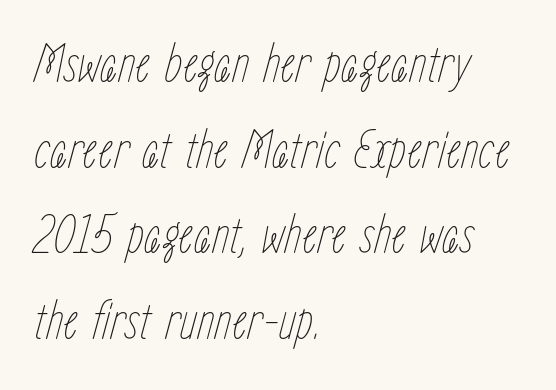
The strip under each line holds only bare page. The rag falls on the right side of this text block. This sample uses an oblique cut, with every glyph tilted off the vertical. Proportional: the letters do not fall into vertical columns. Letters have the restrained weight of plain body copy at most.
